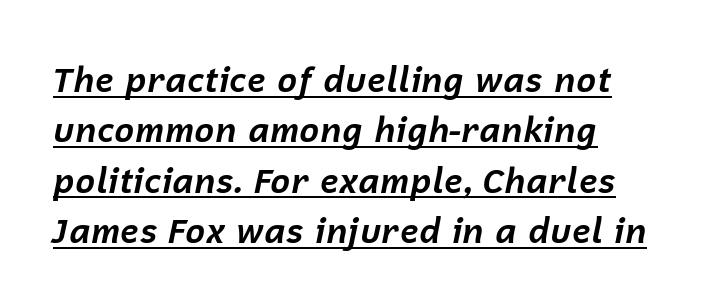
The image shows 34 px bold type, italic (leaning right); set left-aligned, normal line spacing (1.48x), normal letter spacing, underlined; low stroke contrast and a medium x-height.
